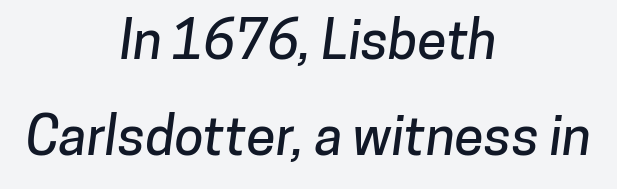
Q: Is the typeface a serif or a sans-serif typeface? A: Sans-serif.
Q: Is the text underlined? A: No.
Q: How is the paragraph aligned? A: Centered.
Q: Is the spacing between letters normal or unusually wide? A: Normal.
Q: Width (condensed, normal, or wide)? A: Normal.
Q: Stroke contrast? A: Low.
Q: x-height? A: Medium.
Q: Monospaced? A: No.
